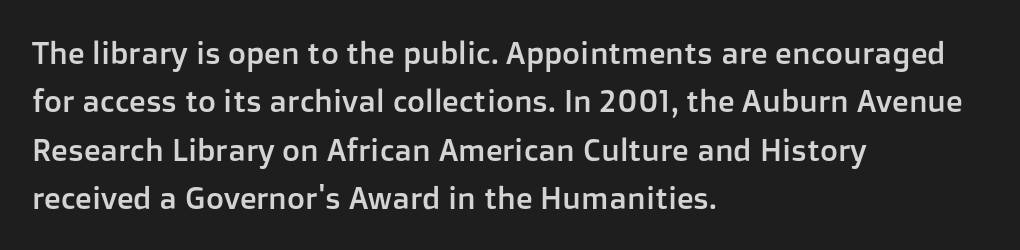
Q: Is the text italic (slanted)? A: No, it is upright.
Q: Is the typeface a serif or a sans-serif typeface? A: Sans-serif.
Q: Is the text underlined? A: No.
Q: How is the paragraph aligned? A: Left-aligned.
Q: Is the spacing between letters normal or unusually wide? A: Normal.
Q: Is the spacing between lines tight, normal or loose? A: Normal.
Q: Width (condensed, normal, or wide)? A: Normal.
Q: Stroke contrast? A: Low.
Q: x-height? A: Medium.
Q: Monospaced? A: No.
